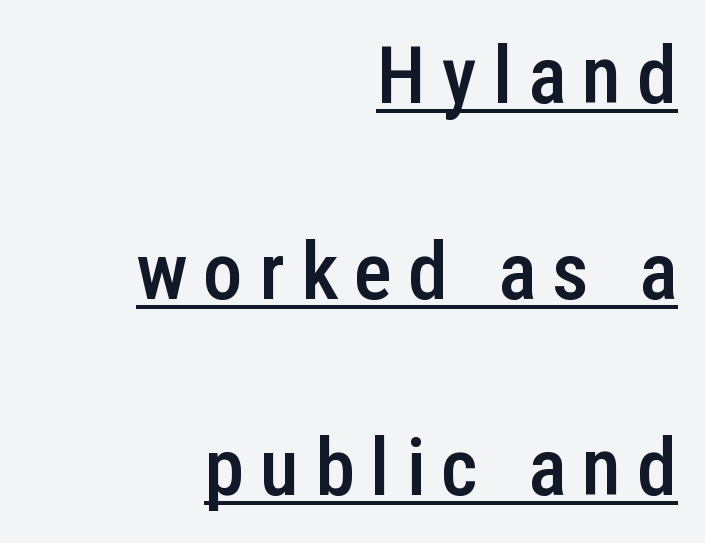
The image shows 80 px semibold, condensed sans-serif type, upright; set right-aligned, loose line spacing (2.45x), unusually wide letter spacing (+0.2 em), underlined; low stroke contrast and a medium x-height.
